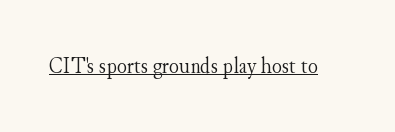
Students, observe the line beneath the letters — that is underlining. You can tell it's not italic because the verticals are truly vertical. Stems here are at most as thick as an everyday book face. Between one letter and the next there's only the usual sliver of space.
